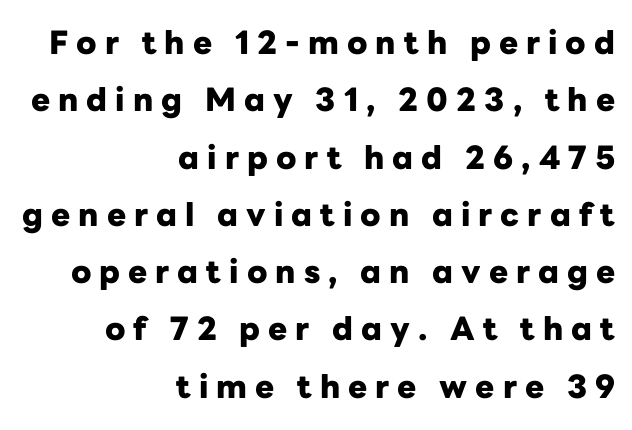
Q: Is the text bold? A: Yes.
Q: Is the text italic (slanted)? A: No, it is upright.
Q: Is the typeface a serif or a sans-serif typeface? A: Sans-serif.
Q: Is the text underlined? A: No.
Q: How is the paragraph aligned? A: Right-aligned.
Q: Is the spacing between letters normal or unusually wide? A: Unusually wide.
Q: Width (condensed, normal, or wide)? A: Normal.
Q: Stroke contrast? A: Low.
Q: x-height? A: Medium.
Q: Monospaced? A: No.
